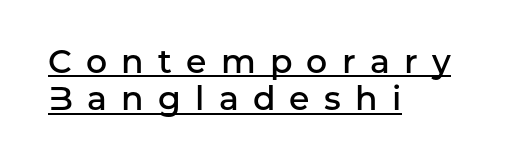
The image shows 33 px semibold sans-serif type, upright; set left-aligned, tight line spacing (1.13x), unusually wide letter spacing (+0.43 em), underlined; low stroke contrast and a medium x-height.
